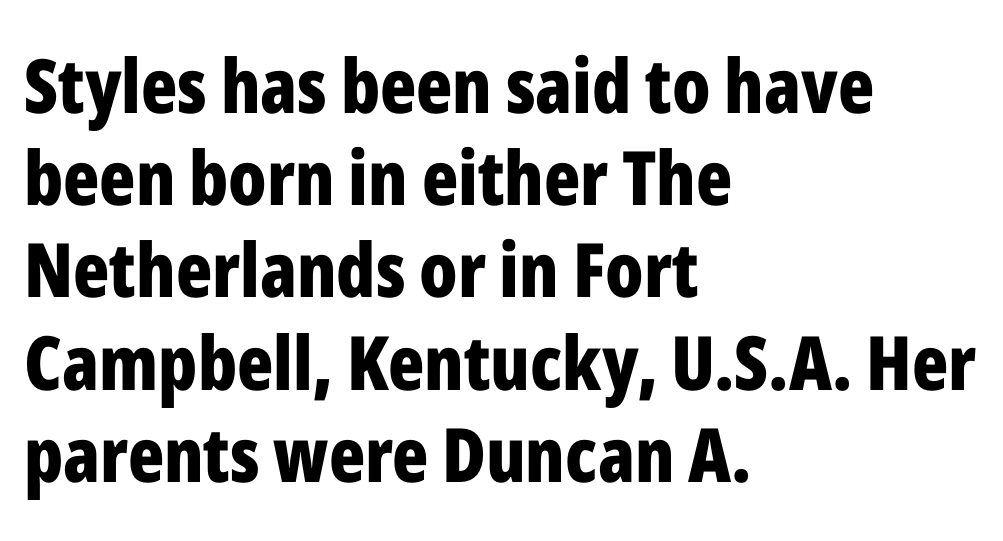
Q: Is the text bold? A: Yes.
Q: Is the text italic (slanted)? A: No, it is upright.
Q: Is the typeface a serif or a sans-serif typeface? A: Sans-serif.
Q: Is the text underlined? A: No.
Q: How is the paragraph aligned? A: Left-aligned.
Q: Is the spacing between letters normal or unusually wide? A: Normal.
Q: Width (condensed, normal, or wide)? A: Condensed.
Q: Stroke contrast? A: Low.
Q: x-height? A: Medium.
Q: Monospaced? A: No.
